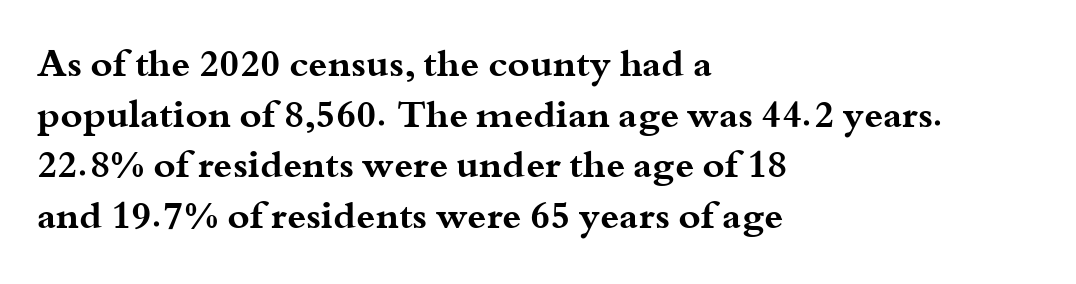
{"serif": "yes", "italic": "no", "bold": "yes", "weight": "bold", "width": "wide", "stroke_contrast": "medium", "x_height": "small", "monospaced": "no", "underline": "no", "align": "left", "line_spacing": "normal", "line_spacing_ratio": 1.33, "letter_spacing": "normal", "letter_spacing_em": 0.0, "glyph_px": 38}
